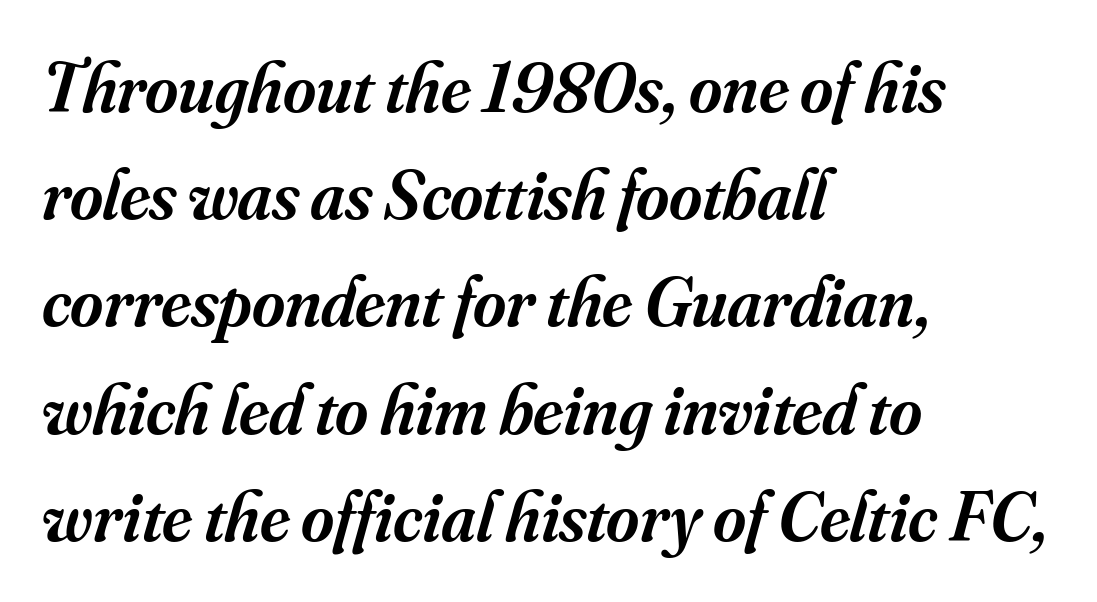
Q: Is the text bold? A: Semi-bold.
Q: Is the text italic (slanted)? A: Yes, it leans right by about 16 degrees.
Q: Is the typeface a serif or a sans-serif typeface? A: Serif.
Q: Is the text underlined? A: No.
Q: How is the paragraph aligned? A: Left-aligned.
Q: Is the spacing between letters normal or unusually wide? A: Normal.
Q: Is the spacing between lines tight, normal or loose? A: Normal.
Q: Width (condensed, normal, or wide)? A: Normal.
Q: Stroke contrast? A: Medium.
Q: x-height? A: Small.
Q: Monospaced? A: No.
